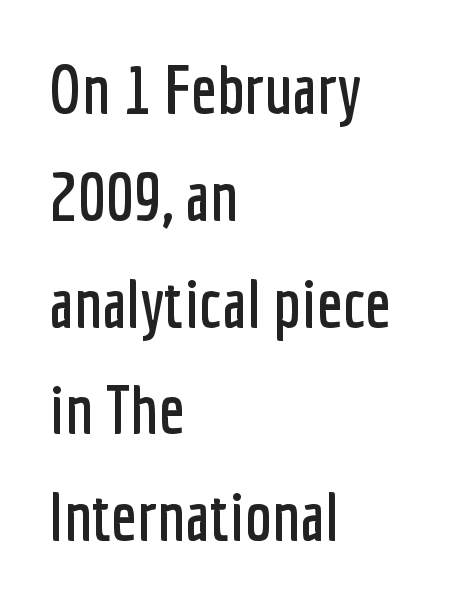
Q: Is the text italic (slanted)? A: No, it is upright.
Q: Is the typeface a serif or a sans-serif typeface? A: Sans-serif.
Q: Is the text underlined? A: No.
Q: How is the paragraph aligned? A: Left-aligned.
Q: Is the spacing between letters normal or unusually wide? A: Normal.
Q: Is the spacing between lines tight, normal or loose? A: Normal.
Q: Width (condensed, normal, or wide)? A: Condensed.
Q: Stroke contrast? A: Low.
Q: x-height? A: Medium.
Q: Monospaced? A: No.
